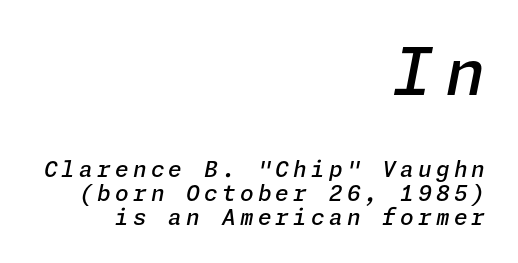
The image shows 65 px semibold type, italic (leaning right); set right-aligned, tight line spacing (1.09x), not underlined; the first (top) block is 2.95x larger; low stroke contrast and a medium x-height.
